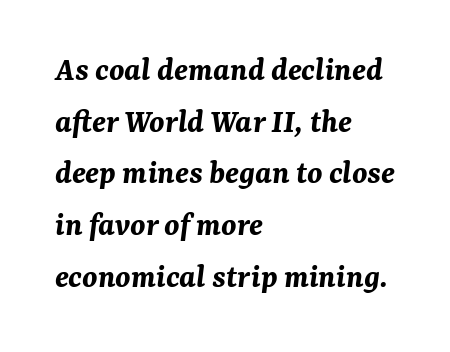
Q: Is the text bold? A: Yes.
Q: Is the text italic (slanted)? A: Yes, it leans right by about 7 degrees.
Q: Is the text underlined? A: No.
Q: How is the paragraph aligned? A: Left-aligned.
Q: Is the spacing between letters normal or unusually wide? A: Normal.
Q: Is the spacing between lines tight, normal or loose? A: Normal.
Q: Width (condensed, normal, or wide)? A: Normal.
Q: Stroke contrast? A: Medium.
Q: x-height? A: Medium.
Q: Monospaced? A: No.
